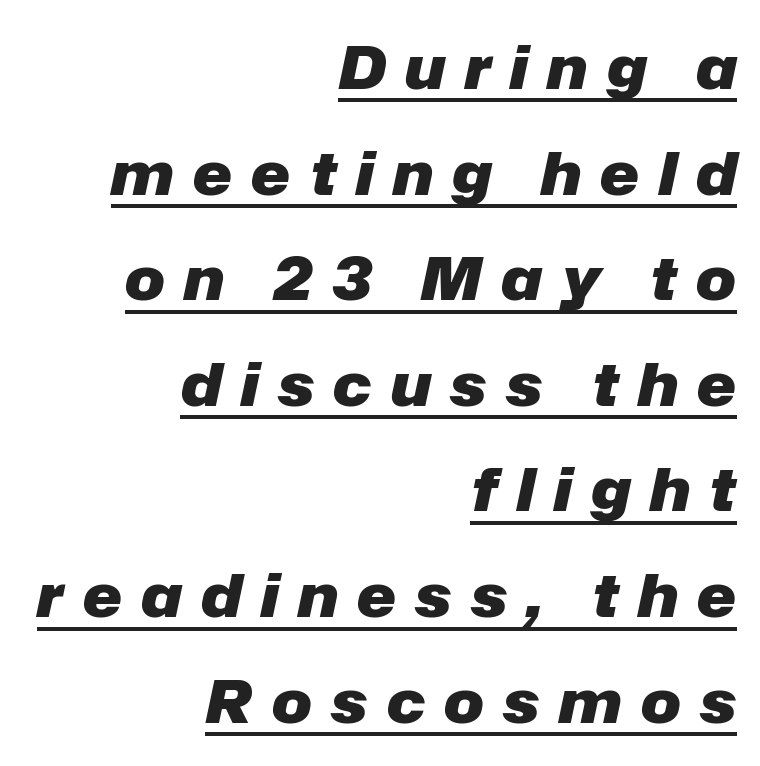
{"italic": "yes", "lean": "right", "slant_degrees": 12, "bold": "yes", "weight": "heavy", "width": "normal", "stroke_contrast": "low", "x_height": "medium", "monospaced": "no", "underline": "yes", "align": "right", "line_spacing_ratio": 1.79, "letter_spacing": "wide", "letter_spacing_em": 0.33, "glyph_px": 59}
